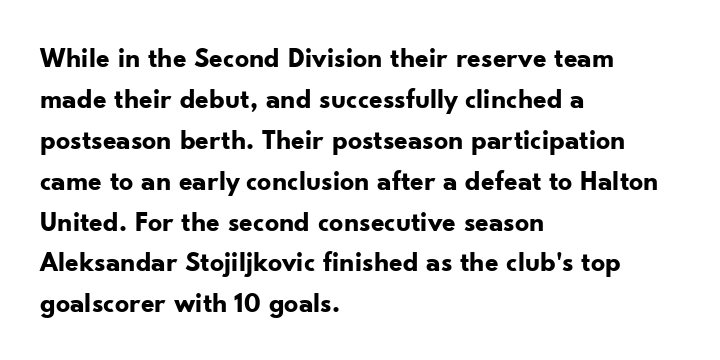
A student would call this left alignment; a typographer would say flush left, rag right. The typesetting leans heavy: a genuine bold. A normal amount of white space separates one row of letters from the next. Rendered with straight, roman letterforms.
